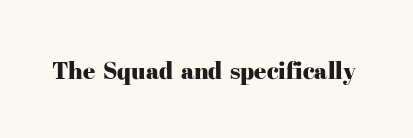
The image shows 24 px text type, upright; set normal letter spacing, not underlined.
